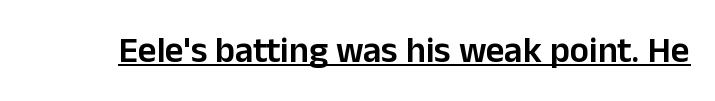
The image shows 36 px semibold sans-serif type, upright; set normal letter spacing, underlined; low stroke contrast and a medium x-height.
